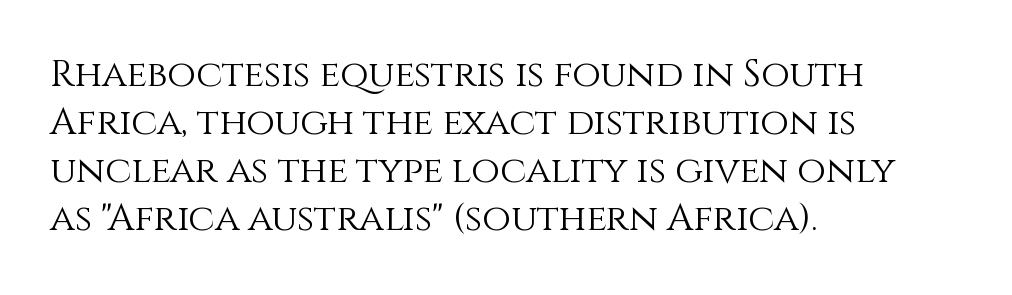
The image shows 37 px light type, upright; set left-aligned, normal line spacing (1.3x), normal letter spacing, not underlined; a large x-height.
